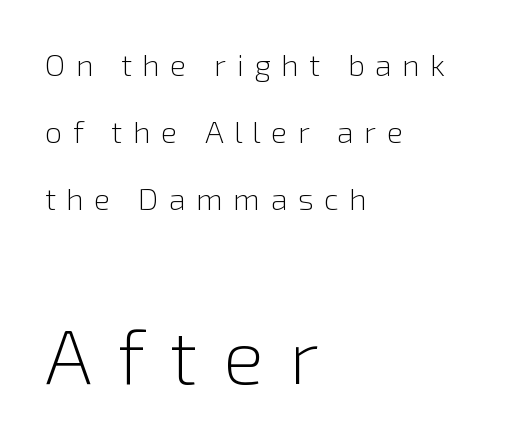
Q: Is the text bold? A: No.
Q: Is the text italic (slanted)? A: No, it is upright.
Q: Is the typeface a serif or a sans-serif typeface? A: Sans-serif.
Q: Is the text underlined? A: No.
Q: How is the paragraph aligned? A: Left-aligned.
Q: Is the spacing between letters normal or unusually wide? A: Unusually wide.
Q: Is the spacing between lines tight, normal or loose? A: Loose.
Q: Which block of text is set in a larger size, the first (top) or the second (bottom)? A: The second (bottom) one.
Q: Width (condensed, normal, or wide)? A: Normal.
Q: x-height? A: Medium.
Q: Monospaced? A: No.
